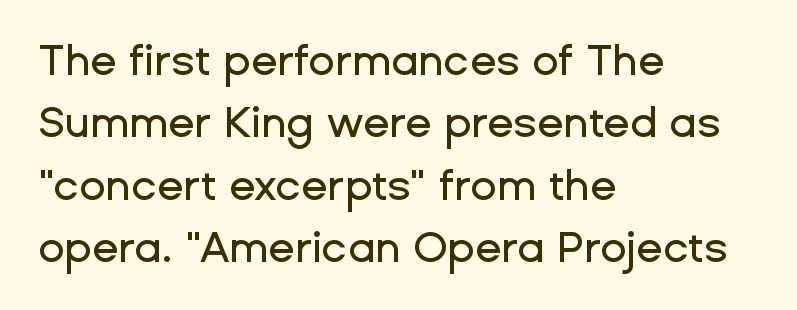
The image shows 43 px sans-serif type, upright; set left-aligned, normal line spacing (1.45x), normal letter spacing, not underlined; low stroke contrast and a medium x-height.
